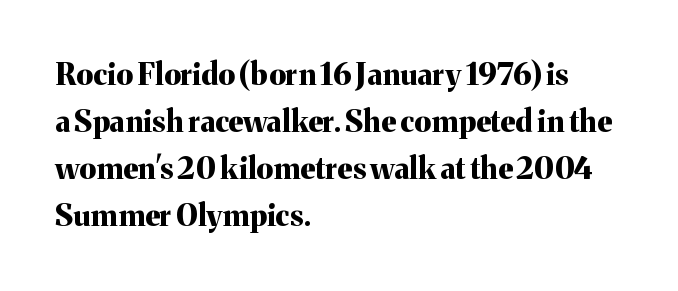
Bare-footed words on every line. The rendering uses natural spacing where letterforms have individual widths. Stroke thickness is high; the sample reads as a true bold. The lines are quadded left. Each new line begins a customary step beneath the previous one.
